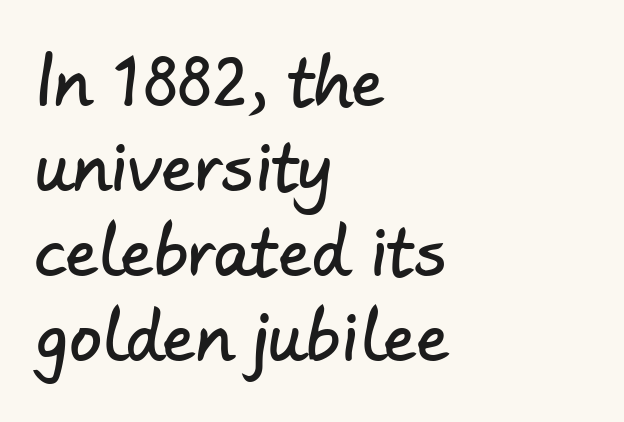
{"serif": "no", "width": "normal", "stroke_contrast": "low", "x_height": "small", "monospaced": "no", "underline": "no", "align": "left", "line_spacing": "normal", "line_spacing_ratio": 1.31, "letter_spacing": "normal", "letter_spacing_em": 0.0, "glyph_px": 65}
